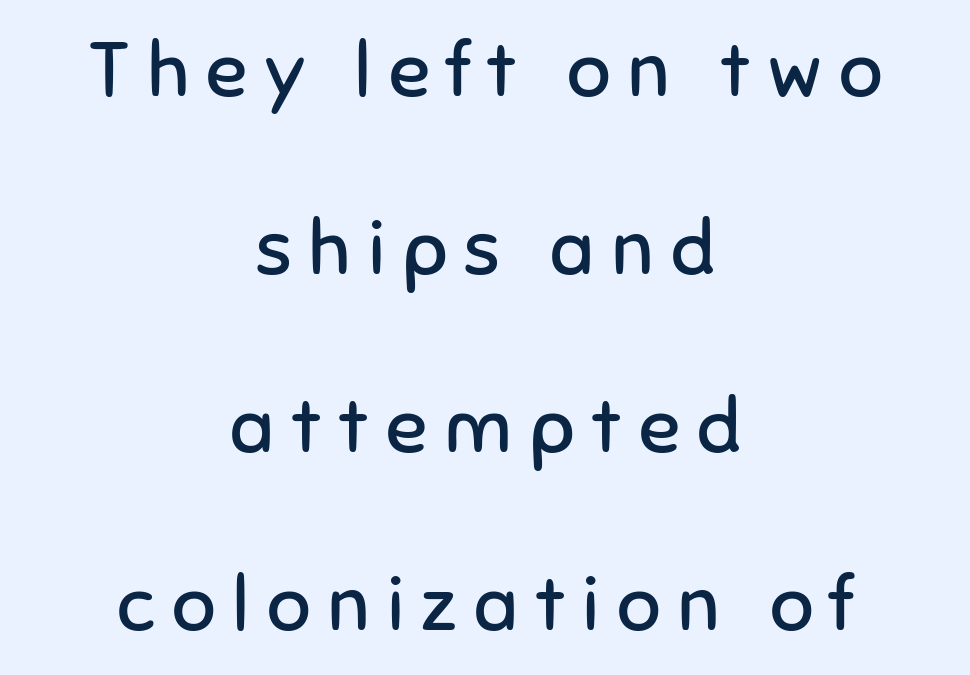
Q: Is the text bold? A: No.
Q: Is the text italic (slanted)? A: No, it is upright.
Q: Is the typeface a serif or a sans-serif typeface? A: Sans-serif.
Q: Is the text underlined? A: No.
Q: How is the paragraph aligned? A: Centered.
Q: Is the spacing between letters normal or unusually wide? A: Unusually wide.
Q: Is the spacing between lines tight, normal or loose? A: Loose.
Q: Width (condensed, normal, or wide)? A: Normal.
Q: Stroke contrast? A: Low.
Q: x-height? A: Medium.
Q: Monospaced? A: No.
